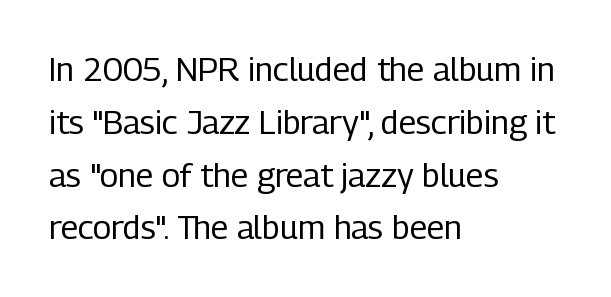
The image shows 33 px regular-weight, condensed sans-serif type, upright; set left-aligned, normal line spacing (1.6x), normal letter spacing, not underlined; low stroke contrast and a medium x-height.
